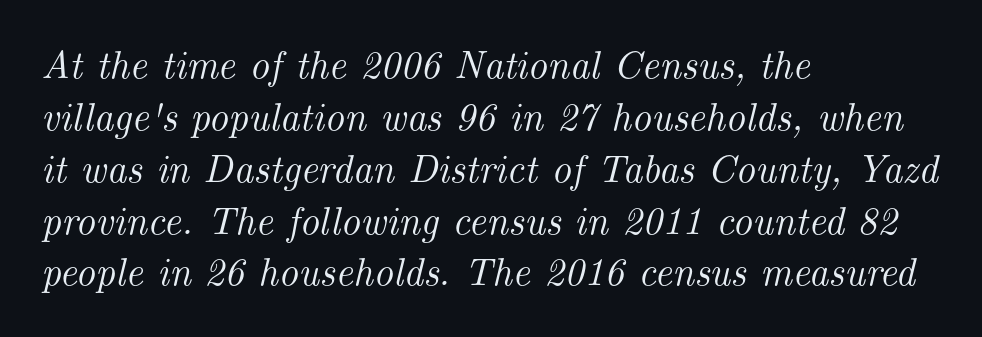
The image shows 39 px serif type, italic (leaning right); set left-aligned, normal line spacing (1.33x), normal letter spacing, not underlined; medium stroke contrast and a small x-height.
